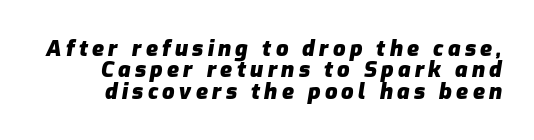
The image shows 22 px bold type, italic (leaning right); set tight line spacing (0.97x), not underlined.
